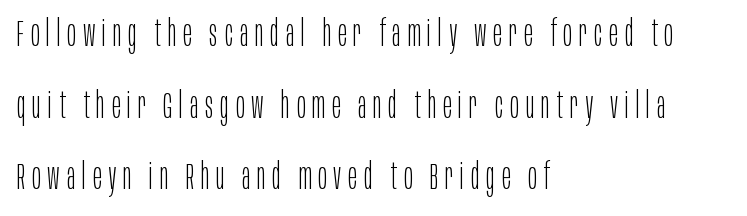
Q: Is the text bold? A: No.
Q: Is the text italic (slanted)? A: No, it is upright.
Q: Is the typeface a serif or a sans-serif typeface? A: Sans-serif.
Q: Is the text underlined? A: No.
Q: How is the paragraph aligned? A: Left-aligned.
Q: Is the spacing between lines tight, normal or loose? A: Loose.
Q: Width (condensed, normal, or wide)? A: Condensed.
Q: Stroke contrast? A: Low.
Q: x-height? A: Large.
Q: Monospaced? A: No.
